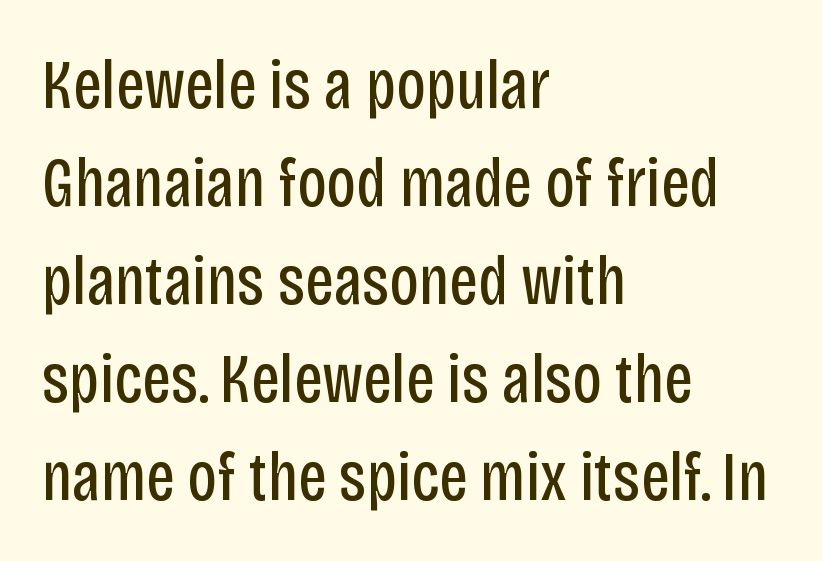
Q: Is the text bold? A: No.
Q: Is the text italic (slanted)? A: No, it is upright.
Q: Is the typeface a serif or a sans-serif typeface? A: Sans-serif.
Q: Is the text underlined? A: No.
Q: How is the paragraph aligned? A: Left-aligned.
Q: Is the spacing between letters normal or unusually wide? A: Normal.
Q: Is the spacing between lines tight, normal or loose? A: Normal.
Q: Width (condensed, normal, or wide)? A: Condensed.
Q: Stroke contrast? A: Low.
Q: x-height? A: Large.
Q: Monospaced? A: No.
